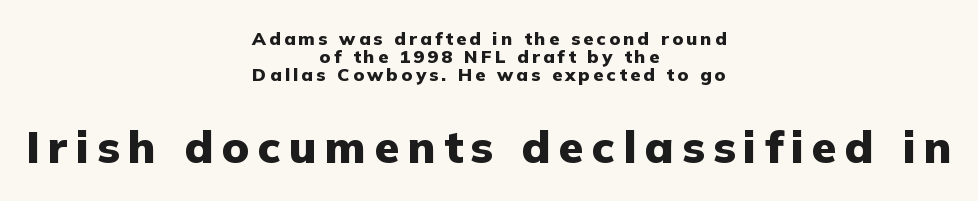
Q: Is the text bold? A: Yes.
Q: Is the text italic (slanted)? A: No, it is upright.
Q: Is the typeface a serif or a sans-serif typeface? A: Sans-serif.
Q: Is the text underlined? A: No.
Q: How is the paragraph aligned? A: Centered.
Q: Is the spacing between lines tight, normal or loose? A: Tight.
Q: Which block of text is set in a larger size, the first (top) or the second (bottom)? A: The second (bottom) one.
Q: Width (condensed, normal, or wide)? A: Normal.
Q: Stroke contrast? A: Low.
Q: x-height? A: Medium.
Q: Monospaced? A: No.
